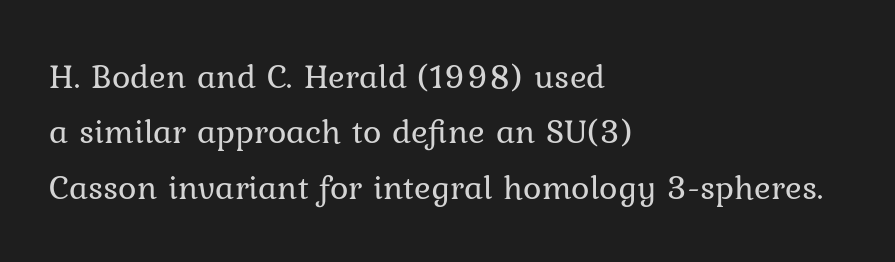
Q: Is the text bold? A: No.
Q: Is the text italic (slanted)? A: No, it is upright.
Q: Is the typeface a serif or a sans-serif typeface? A: Serif.
Q: Is the text underlined? A: No.
Q: How is the paragraph aligned? A: Left-aligned.
Q: Is the spacing between letters normal or unusually wide? A: Normal.
Q: Is the spacing between lines tight, normal or loose? A: Normal.
Q: Width (condensed, normal, or wide)? A: Normal.
Q: Stroke contrast? A: Low.
Q: x-height? A: Medium.
Q: Monospaced? A: No.
